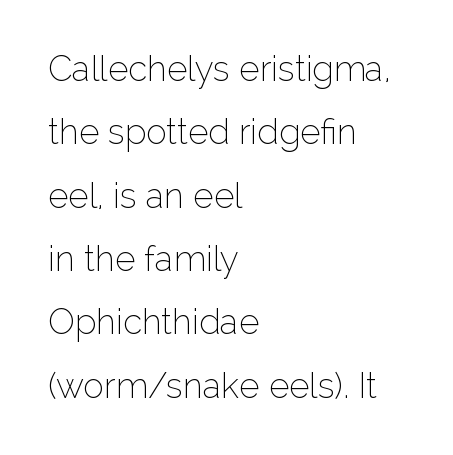
{"serif": "no", "italic": "no", "bold": "no", "weight": "thin", "width": "normal", "stroke_contrast": "low", "x_height": "medium", "monospaced": "no", "underline": "no", "align": "left", "line_spacing_ratio": 1.81, "letter_spacing": "normal", "letter_spacing_em": 0.0, "glyph_px": 35}
